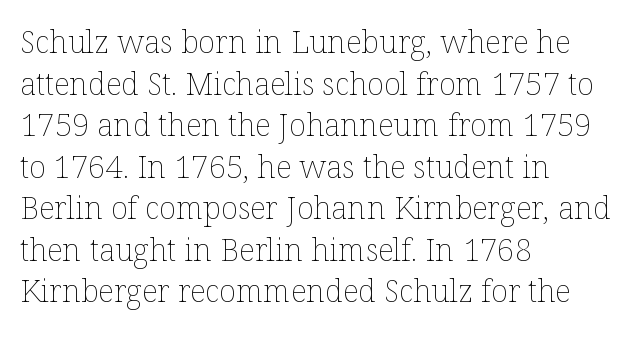
The image shows 31 px thin type, upright; set left-aligned, normal line spacing (1.34x), normal letter spacing, not underlined; low stroke contrast and a medium x-height.
